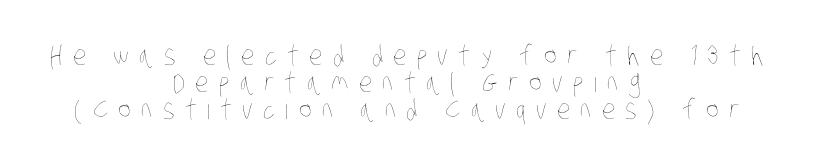
Q: Is the text bold? A: No.
Q: Is the text underlined? A: No.
Q: How is the paragraph aligned? A: Centered.
Q: Is the spacing between letters normal or unusually wide? A: Unusually wide.
Q: Is the spacing between lines tight, normal or loose? A: Tight.
